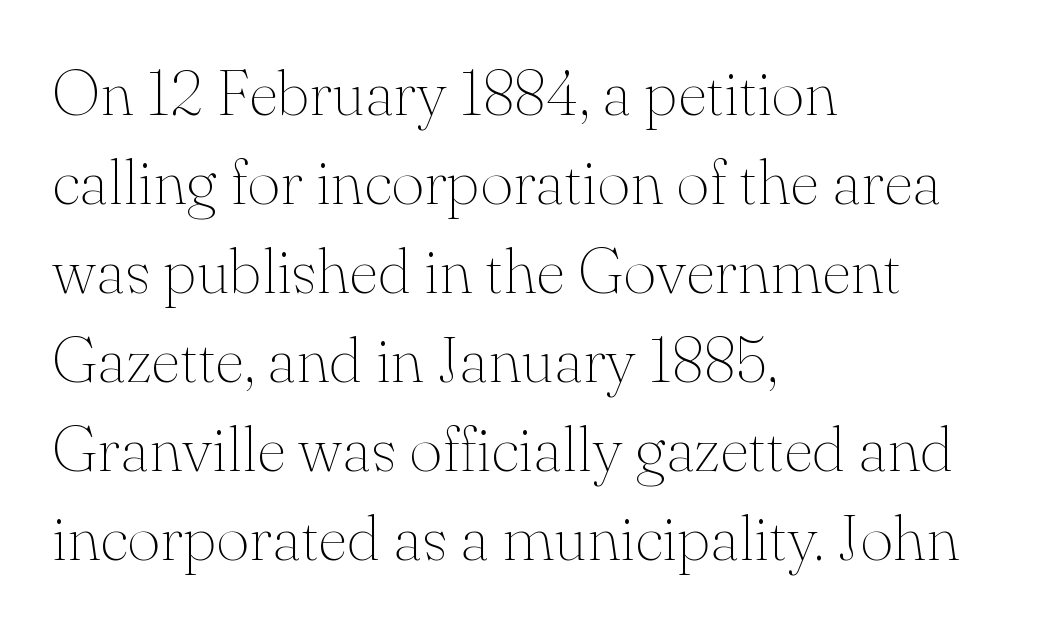
Q: Is the text bold? A: No.
Q: Is the text italic (slanted)? A: No, it is upright.
Q: Is the typeface a serif or a sans-serif typeface? A: Serif.
Q: Is the text underlined? A: No.
Q: How is the paragraph aligned? A: Left-aligned.
Q: Is the spacing between letters normal or unusually wide? A: Normal.
Q: Is the spacing between lines tight, normal or loose? A: Normal.
Q: Width (condensed, normal, or wide)? A: Normal.
Q: Stroke contrast? A: Medium.
Q: x-height? A: Small.
Q: Monospaced? A: No.
